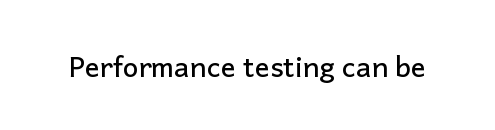
Tracking here is standard; glyphs follow each other at the usual distance. You can tell it's not italic because the verticals are truly vertical. Typographically, this falls in the sans-serif category. The letters advance in unequal steps, a hallmark of proportional type. No word sits above an underline.
